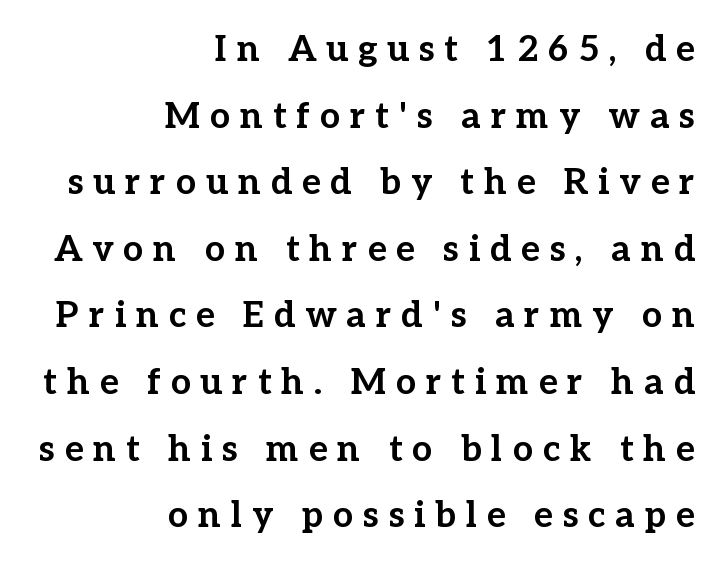
The image shows 36 px bold serif type, upright; set right-aligned, line spacing 1.85x, unusually wide letter spacing (+0.27 em), not underlined; low stroke contrast and a medium x-height.
